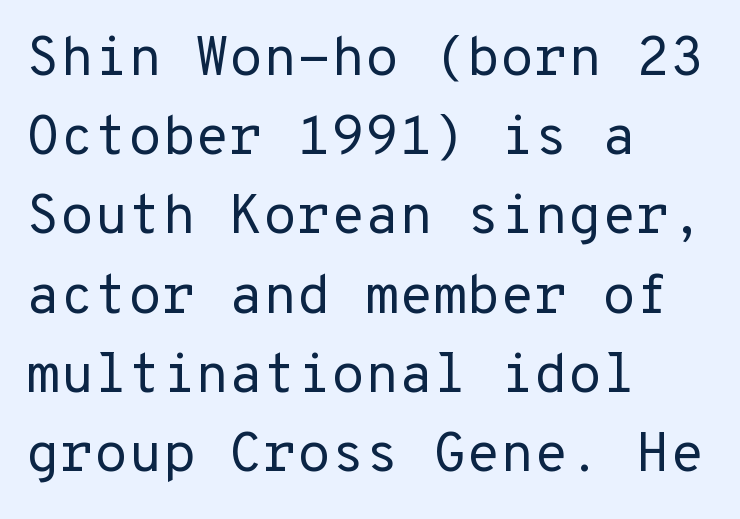
The image shows 55 px regular-weight sans-serif type, upright, monospaced; set left-aligned, normal line spacing (1.44x), normal letter spacing, not underlined; low stroke contrast and a medium x-height.
